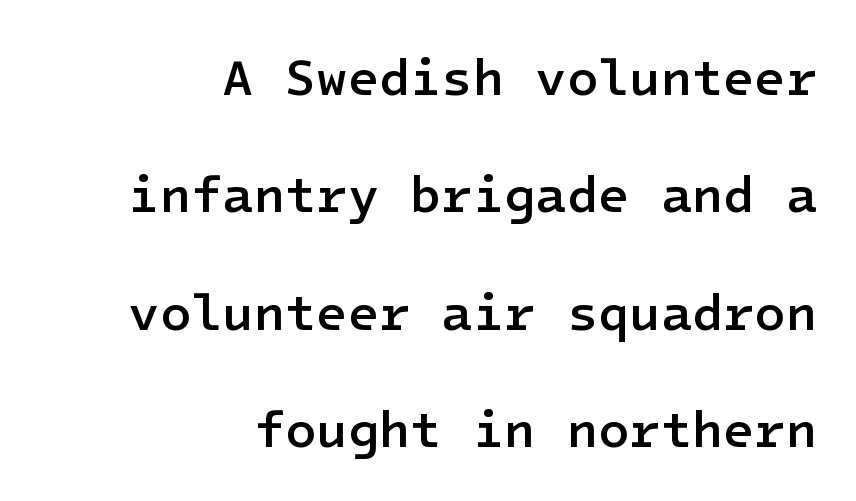
Q: Is the text bold? A: Semi-bold.
Q: Is the text italic (slanted)? A: No, it is upright.
Q: Is the typeface a serif or a sans-serif typeface? A: Sans-serif.
Q: Is the text underlined? A: No.
Q: How is the paragraph aligned? A: Right-aligned.
Q: Is the spacing between letters normal or unusually wide? A: Normal.
Q: Is the spacing between lines tight, normal or loose? A: Loose.
Q: Width (condensed, normal, or wide)? A: Normal.
Q: Stroke contrast? A: Low.
Q: x-height? A: Medium.
